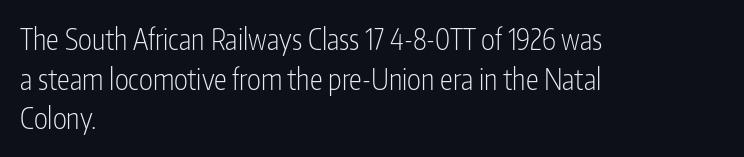
All the whitespace from short lines collects on the right. Weight: not bold — regular or lighter. Compared with typical body copy, the letter spacing here is the same. The leading is moderate, giving the passage an even texture. The font's upright variant was chosen for this text.
